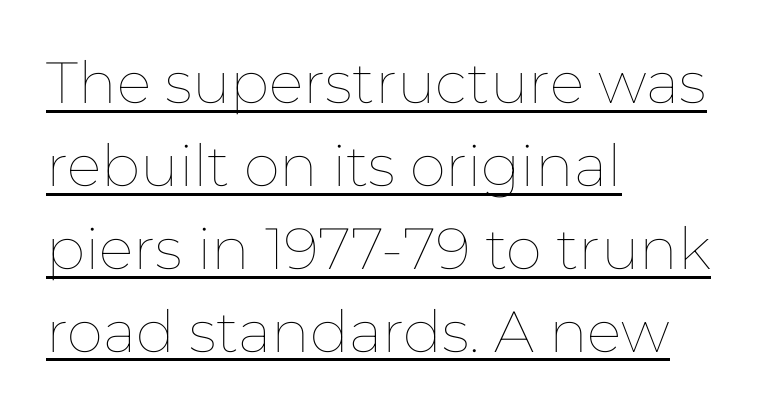
Q: Is the text bold? A: No.
Q: Is the text italic (slanted)? A: No, it is upright.
Q: Is the text underlined? A: Yes.
Q: How is the paragraph aligned? A: Left-aligned.
Q: Is the spacing between letters normal or unusually wide? A: Normal.
Q: Is the spacing between lines tight, normal or loose? A: Normal.
Q: Width (condensed, normal, or wide)? A: Normal.
Q: Stroke contrast? A: Low.
Q: x-height? A: Medium.
Q: Monospaced? A: No.
